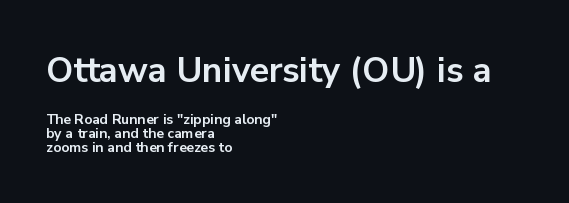
Q: Is the text bold? A: Yes.
Q: Is the text italic (slanted)? A: No, it is upright.
Q: Is the typeface a serif or a sans-serif typeface? A: Sans-serif.
Q: Is the text underlined? A: No.
Q: How is the paragraph aligned? A: Left-aligned.
Q: Is the spacing between letters normal or unusually wide? A: Normal.
Q: Is the spacing between lines tight, normal or loose? A: Tight.
Q: Which block of text is set in a larger size, the first (top) or the second (bottom)? A: The first (top) one.
Q: Width (condensed, normal, or wide)? A: Normal.
Q: Stroke contrast? A: Low.
Q: x-height? A: Medium.
Q: Monospaced? A: No.
